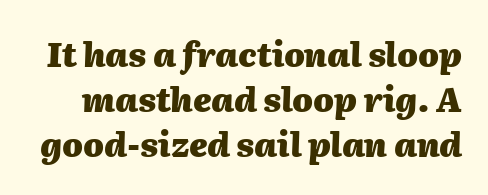
Students, note that the glyphs here touch the page at normal intervals. The whole block is typeset with a tilt. Evenly set lines give the paragraph a standard silhouette. I'd describe the lettering as bold — thick and assertive.
